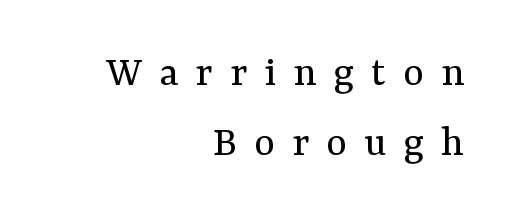
Q: Is the text bold? A: No.
Q: Is the text italic (slanted)? A: No, it is upright.
Q: Is the typeface a serif or a sans-serif typeface? A: Serif.
Q: Is the text underlined? A: No.
Q: How is the paragraph aligned? A: Right-aligned.
Q: Is the spacing between letters normal or unusually wide? A: Unusually wide.
Q: Is the spacing between lines tight, normal or loose? A: Normal.
Q: Width (condensed, normal, or wide)? A: Normal.
Q: Stroke contrast? A: Medium.
Q: x-height? A: Medium.
Q: Monospaced? A: No.
